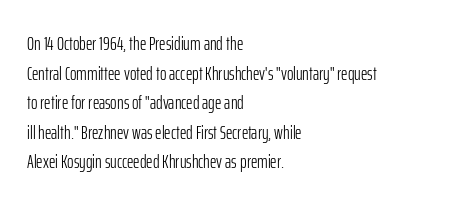
The image shows 20 px text type, upright; set left-aligned, normal line spacing (1.48x), normal letter spacing, not underlined.
